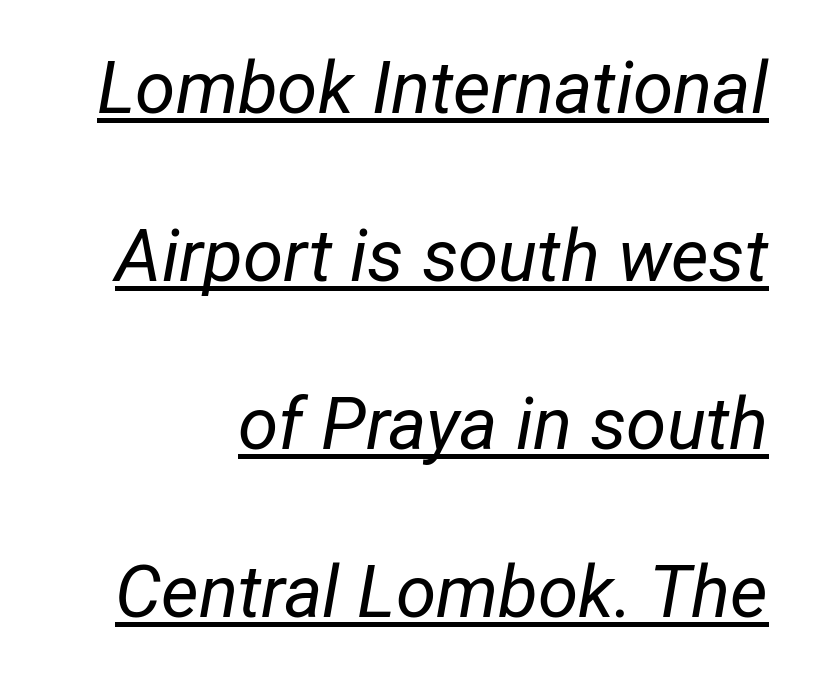
Q: Is the text bold? A: No.
Q: Is the text italic (slanted)? A: Yes, it leans right by about 12 degrees.
Q: Is the text underlined? A: Yes.
Q: Is the spacing between letters normal or unusually wide? A: Normal.
Q: Is the spacing between lines tight, normal or loose? A: Loose.
Q: Width (condensed, normal, or wide)? A: Condensed.
Q: Stroke contrast? A: Low.
Q: x-height? A: Medium.
Q: Monospaced? A: No.
